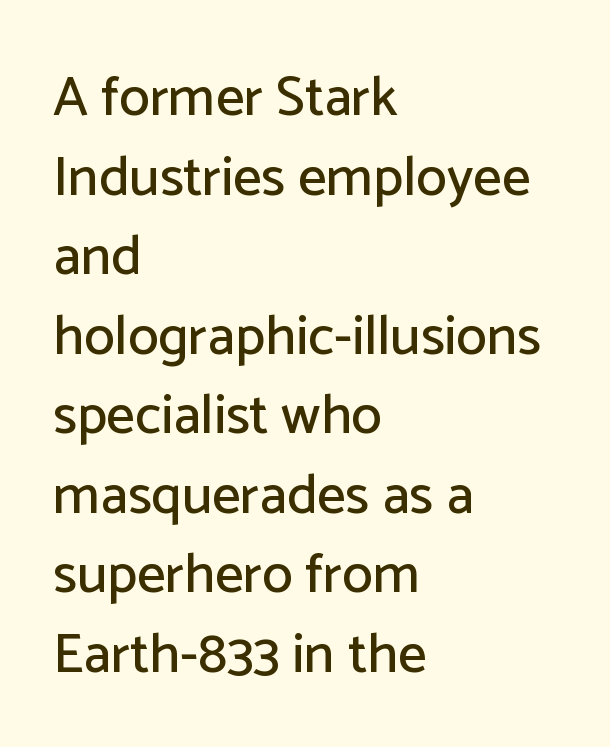
Q: Is the text italic (slanted)? A: No, it is upright.
Q: Is the typeface a serif or a sans-serif typeface? A: Sans-serif.
Q: Is the text underlined? A: No.
Q: How is the paragraph aligned? A: Left-aligned.
Q: Is the spacing between letters normal or unusually wide? A: Normal.
Q: Is the spacing between lines tight, normal or loose? A: Normal.
Q: Width (condensed, normal, or wide)? A: Normal.
Q: Stroke contrast? A: Low.
Q: x-height? A: Medium.
Q: Monospaced? A: No.
